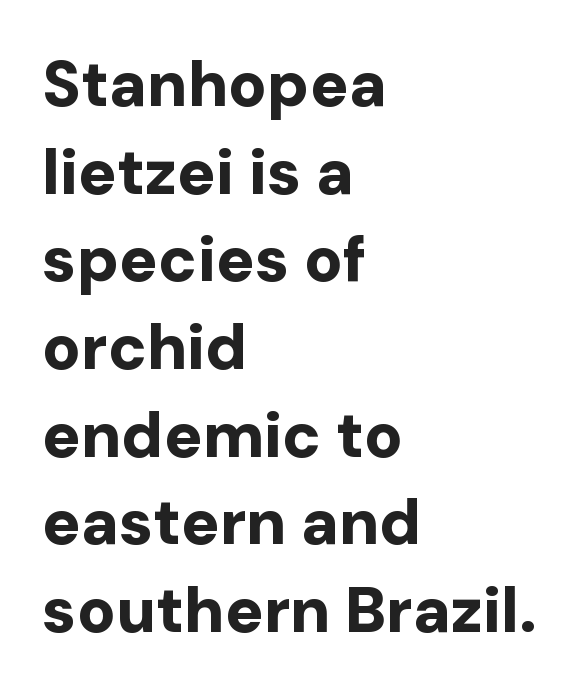
Q: Is the text bold? A: Yes.
Q: Is the text italic (slanted)? A: No, it is upright.
Q: Is the typeface a serif or a sans-serif typeface? A: Sans-serif.
Q: Is the text underlined? A: No.
Q: How is the paragraph aligned? A: Left-aligned.
Q: Is the spacing between letters normal or unusually wide? A: Normal.
Q: Is the spacing between lines tight, normal or loose? A: Normal.
Q: Width (condensed, normal, or wide)? A: Normal.
Q: Stroke contrast? A: Low.
Q: x-height? A: Medium.
Q: Monospaced? A: No.
